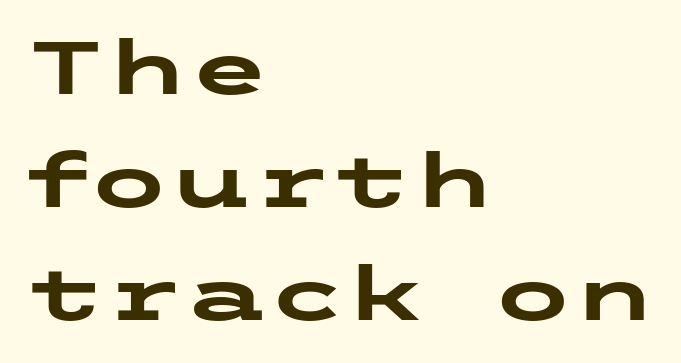
{"serif": "no", "italic": "no", "bold": "yes", "weight": "heavy", "width": "wide", "stroke_contrast": "low", "x_height": "medium", "underline": "no", "align": "left", "line_spacing": "normal", "line_spacing_ratio": 1.53, "letter_spacing": "normal", "letter_spacing_em": 0.0, "glyph_px": 74}
